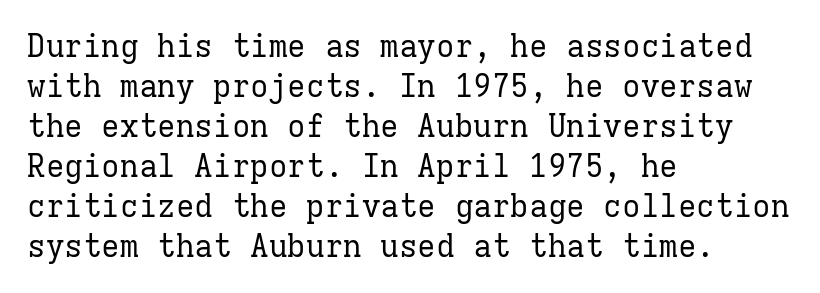
{"serif": "yes", "italic": "no", "bold": "no", "weight": "regular", "width": "normal", "stroke_contrast": "low", "x_height": "medium", "monospaced": "yes", "underline": "no", "align": "left", "line_spacing": "normal", "line_spacing_ratio": 1.29, "letter_spacing": "normal", "letter_spacing_em": 0.0, "glyph_px": 31}
